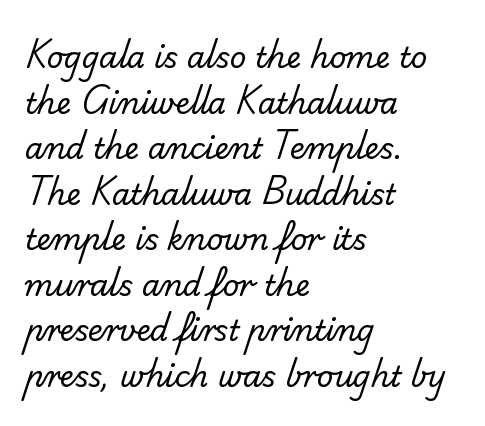
{"serif": "no", "bold": "no", "weight": "regular", "width": "normal", "stroke_contrast": "low", "x_height": "small", "monospaced": "no", "underline": "no", "align": "left", "line_spacing": "normal", "line_spacing_ratio": 1.57, "letter_spacing": "normal", "letter_spacing_em": 0.0, "glyph_px": 29}
